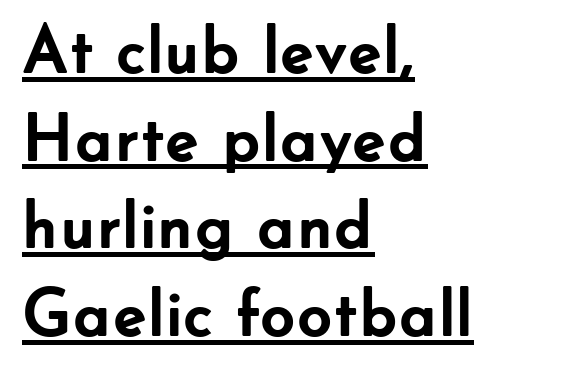
{"serif": "no", "italic": "no", "bold": "yes", "weight": "semibold", "width": "normal", "stroke_contrast": "low", "x_height": "small", "monospaced": "no", "underline": "yes", "align": "left", "line_spacing": "normal", "line_spacing_ratio": 1.29, "letter_spacing": "normal", "letter_spacing_em": 0.0, "glyph_px": 68}
